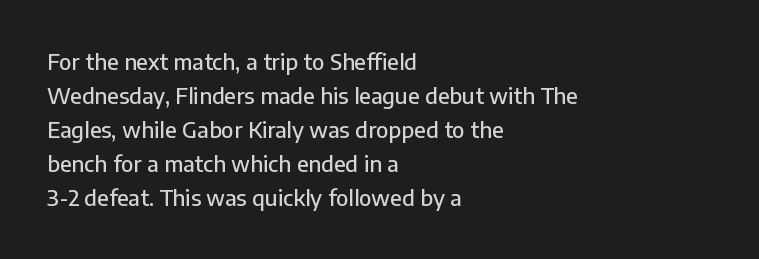
Q: Is the text italic (slanted)? A: No, it is upright.
Q: Is the text underlined? A: No.
Q: How is the paragraph aligned? A: Left-aligned.
Q: Is the spacing between letters normal or unusually wide? A: Normal.
Q: Is the spacing between lines tight, normal or loose? A: Normal.
